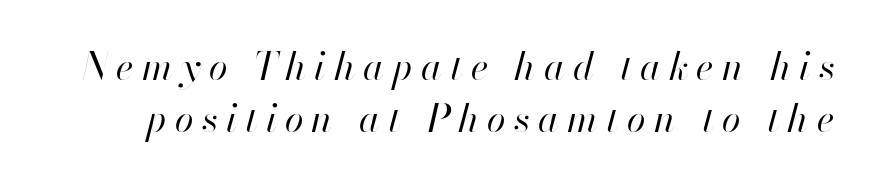
The image shows 38 px regular-weight type, italic (leaning right); set normal line spacing (1.37x), unusually wide letter spacing (+0.22 em), not underlined; high stroke contrast and a small x-height.
